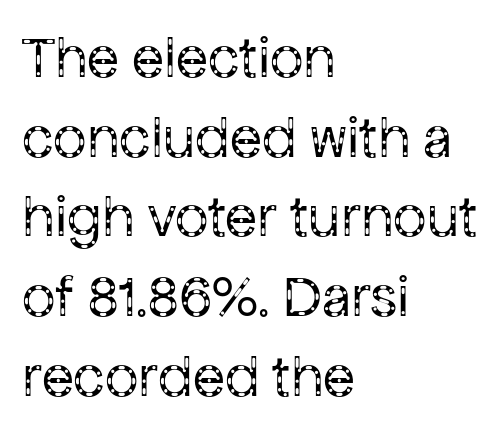
The space beneath each line is pristine and unruled. Stroke terminals: plain, sans-serif. The typesetter chose a ragged-right arrangement here. These lines are rendered in a variable-pitch font. The letterforms sit shoulder to shoulder at normal distance. Nothing heavy about these letters — not bold at all.
